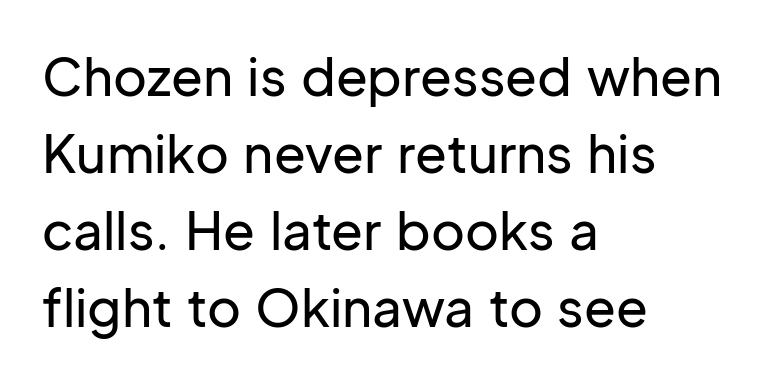
Q: Is the text italic (slanted)? A: No, it is upright.
Q: Is the typeface a serif or a sans-serif typeface? A: Sans-serif.
Q: Is the text underlined? A: No.
Q: How is the paragraph aligned? A: Left-aligned.
Q: Is the spacing between letters normal or unusually wide? A: Normal.
Q: Is the spacing between lines tight, normal or loose? A: Normal.
Q: Width (condensed, normal, or wide)? A: Normal.
Q: Stroke contrast? A: Low.
Q: x-height? A: Medium.
Q: Monospaced? A: No.
